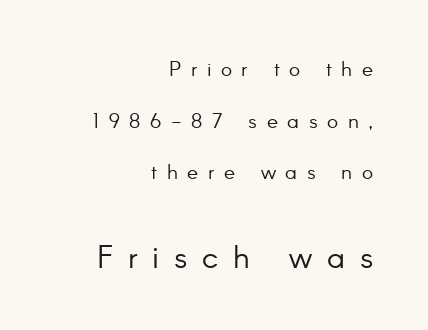
Q: Is the text bold? A: No.
Q: Is the text italic (slanted)? A: No, it is upright.
Q: Is the typeface a serif or a sans-serif typeface? A: Sans-serif.
Q: Is the text underlined? A: No.
Q: How is the paragraph aligned? A: Right-aligned.
Q: Is the spacing between letters normal or unusually wide? A: Unusually wide.
Q: Is the spacing between lines tight, normal or loose? A: Loose.
Q: Which block of text is set in a larger size, the first (top) or the second (bottom)? A: The second (bottom) one.
Q: Width (condensed, normal, or wide)? A: Normal.
Q: Stroke contrast? A: Low.
Q: x-height? A: Small.
Q: Monospaced? A: No.
